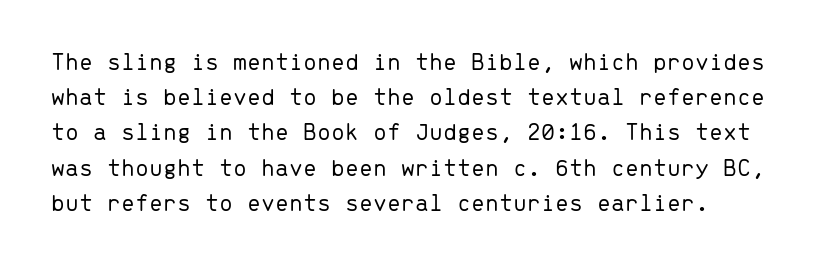
The weight tops out at a normal text grade. Check the space under the baseline: it is left empty. Inter-character spacing is left at the font's built-in metrics. Honestly, the row spacing looks completely unremarkable. The type sits square on the baseline with zero lean.
